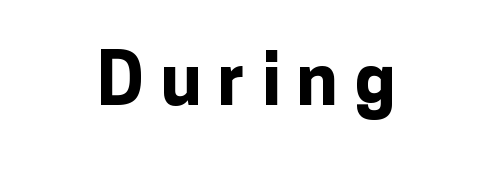
Is this a fixed-width face? No — the glyphs have proportional, varying widths. Rendered with straight, roman letterforms. The gap between lines stays unmarked. Thick stems and heavy bowls — unmistakably bold.
